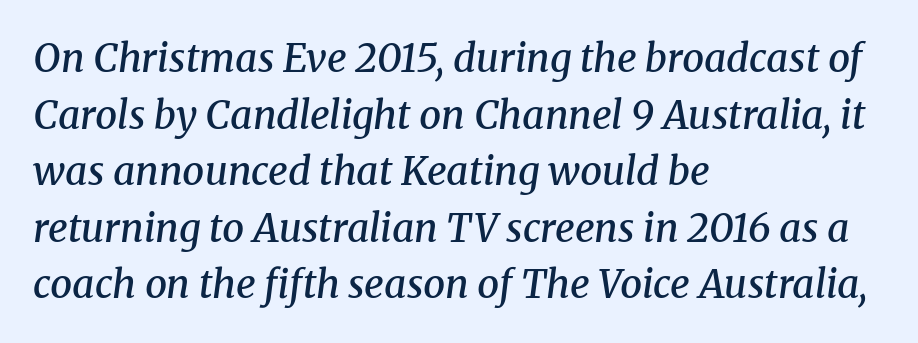
The image shows 39 px semibold serif type, italic (leaning right); set left-aligned, normal line spacing (1.45x), normal letter spacing, not underlined; medium stroke contrast and a medium x-height.
